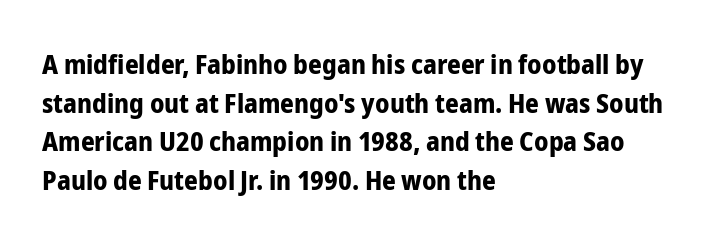
The image shows 27 px bold type, upright; set left-aligned, normal line spacing (1.43x), normal letter spacing, not underlined.
